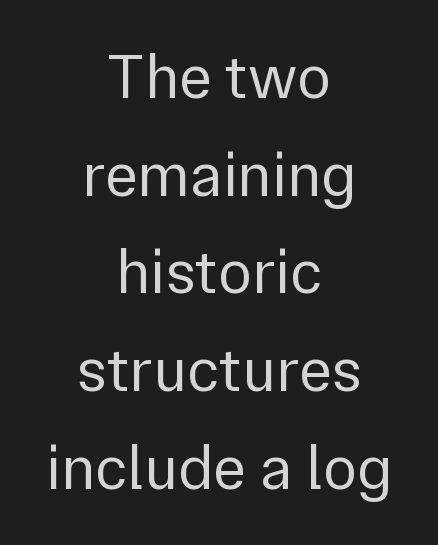
Q: Is the text bold? A: No.
Q: Is the text italic (slanted)? A: No, it is upright.
Q: Is the typeface a serif or a sans-serif typeface? A: Sans-serif.
Q: Is the text underlined? A: No.
Q: How is the paragraph aligned? A: Centered.
Q: Is the spacing between letters normal or unusually wide? A: Normal.
Q: Is the spacing between lines tight, normal or loose? A: Normal.
Q: Width (condensed, normal, or wide)? A: Normal.
Q: x-height? A: Medium.
Q: Monospaced? A: No.
